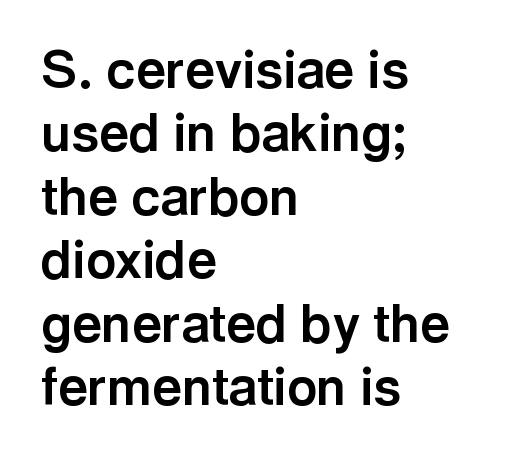
Q: Is the text bold? A: Yes.
Q: Is the text italic (slanted)? A: No, it is upright.
Q: Is the typeface a serif or a sans-serif typeface? A: Sans-serif.
Q: Is the text underlined? A: No.
Q: How is the paragraph aligned? A: Left-aligned.
Q: Is the spacing between letters normal or unusually wide? A: Normal.
Q: Width (condensed, normal, or wide)? A: Normal.
Q: x-height? A: Medium.
Q: Monospaced? A: No.
